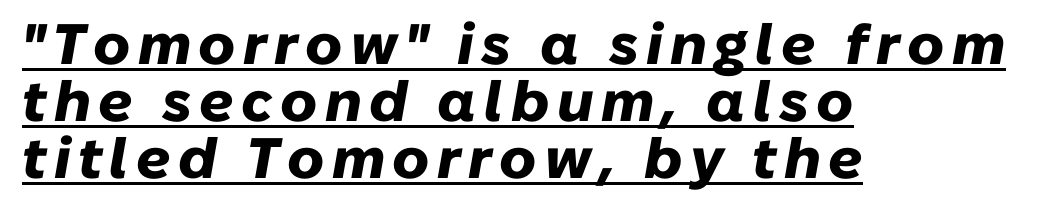
{"italic": "yes", "lean": "right", "slant_degrees": 10, "bold": "yes", "weight": "heavy", "width": "normal", "stroke_contrast": "low", "x_height": "medium", "monospaced": "no", "underline": "yes", "align": "left", "line_spacing": "tight", "line_spacing_ratio": 1.0, "glyph_px": 57}
